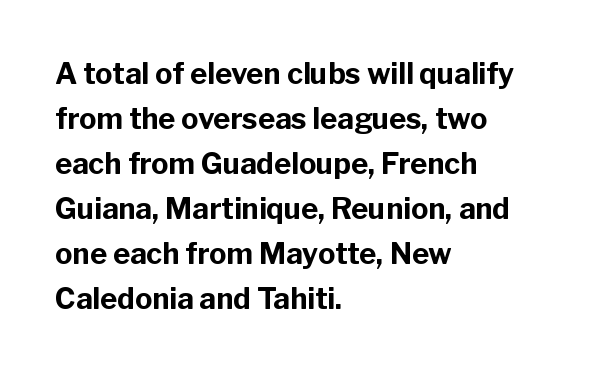
{"serif": "no", "italic": "no", "bold": "yes", "weight": "bold", "width": "normal", "stroke_contrast": "low", "x_height": "medium", "monospaced": "no", "underline": "no", "align": "left", "line_spacing": "normal", "line_spacing_ratio": 1.55, "letter_spacing": "normal", "letter_spacing_em": 0.0, "glyph_px": 29}
